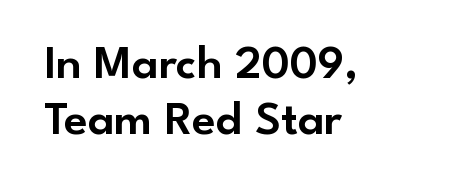
The image shows 48 px sans-serif type, upright; set left-aligned, line spacing 1.17x, normal letter spacing, not underlined; low stroke contrast and a small x-height.
